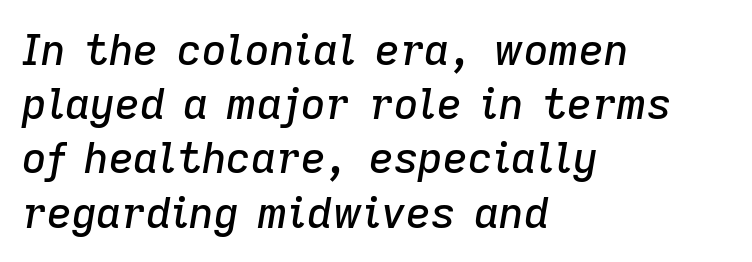
The image shows 43 px text type, italic (leaning right); set left-aligned, normal line spacing (1.26x), normal letter spacing, not underlined; low stroke contrast and a medium x-height.
